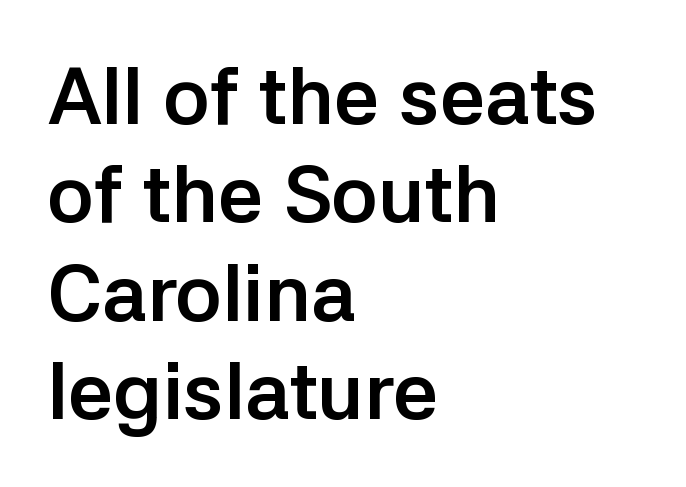
{"serif": "no", "italic": "no", "bold": "yes", "weight": "semibold", "width": "normal", "stroke_contrast": "low", "x_height": "medium", "monospaced": "no", "underline": "no", "align": "left", "line_spacing_ratio": 1.23, "letter_spacing": "normal", "letter_spacing_em": 0.0, "glyph_px": 80}
